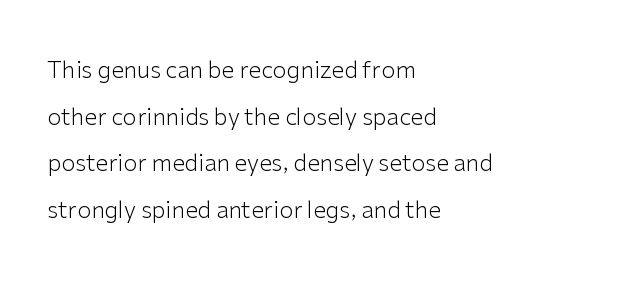
{"italic": "no", "bold": "no", "underline": "no", "align": "left", "line_spacing": "loose", "line_spacing_ratio": 2.03, "letter_spacing": "normal", "letter_spacing_em": 0.0, "glyph_px": 23}
